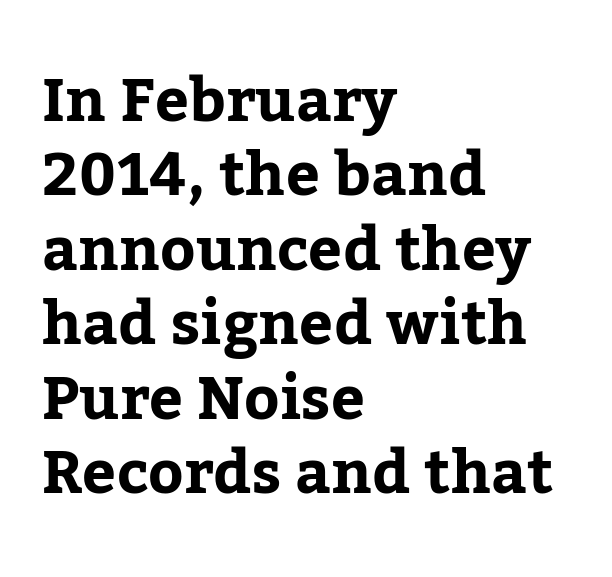
The face used here is proportionally spaced, like ordinary book or web type. Plenty of ink on the page — the face is bold. Unmarked baselines from the first word to the last. The letters stand straight up with perfectly vertical stems. All the whitespace from short lines collects on the right. Observe the serifs anchoring each vertical stroke in this sample.
